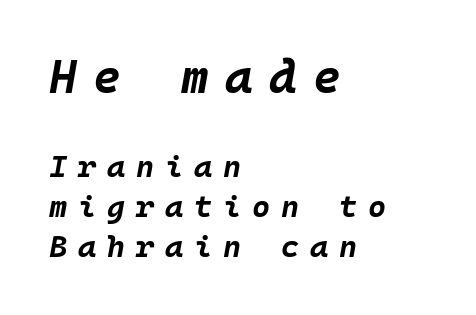
Words float on clear page, feet unadorned. This sample has the even, mechanical cadence of fixed-width lettering. Evenly set lines give the paragraph a standard silhouette. Which of the two is more prominent by size? The first, at the top.
